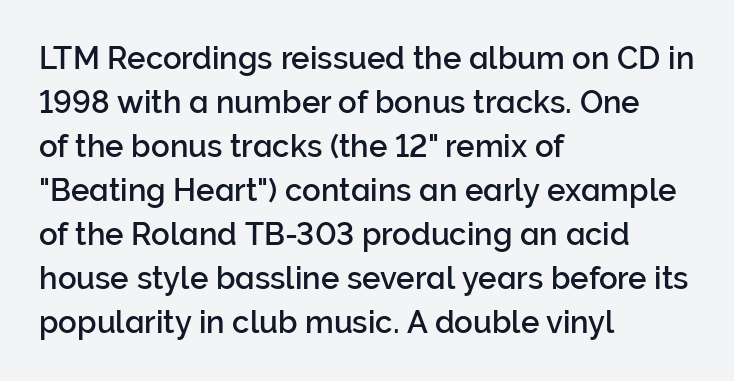
The space directly below the letters is spotless. Line beginnings align vertically; line endings do not. To sum up the face: it is a sans, with no serifs. Each letter keeps its own natural width here, so spacing adapts to shape. Does the leading feel generous? No, just average.
